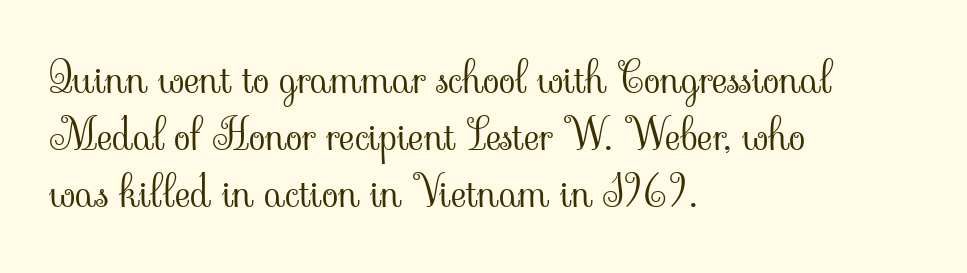
Varying glyph widths throughout — classic text-font behaviour. Short and long lines alike share a common starting point at left. The characters display serif detailing at their extremities. Counters stay open thanks to moderate or lighter strokes.
